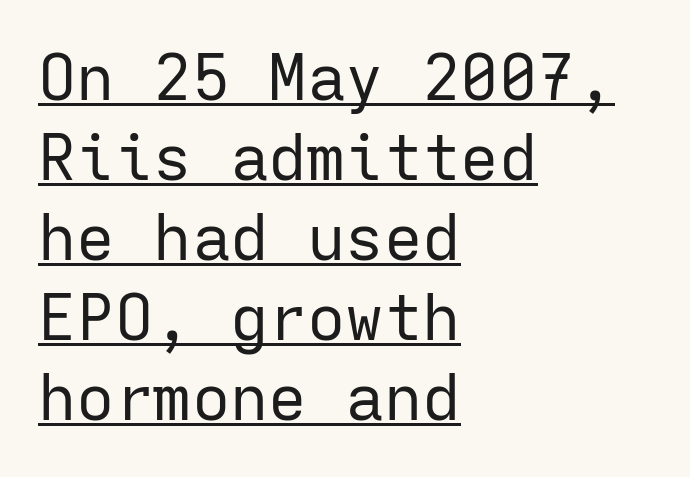
Q: Is the text bold? A: No.
Q: Is the text italic (slanted)? A: No, it is upright.
Q: Is the typeface a serif or a sans-serif typeface? A: Sans-serif.
Q: Is the text underlined? A: Yes.
Q: How is the paragraph aligned? A: Left-aligned.
Q: Is the spacing between letters normal or unusually wide? A: Normal.
Q: Is the spacing between lines tight, normal or loose? A: Normal.
Q: Width (condensed, normal, or wide)? A: Normal.
Q: Stroke contrast? A: Low.
Q: x-height? A: Medium.
Q: Monospaced? A: Yes.
